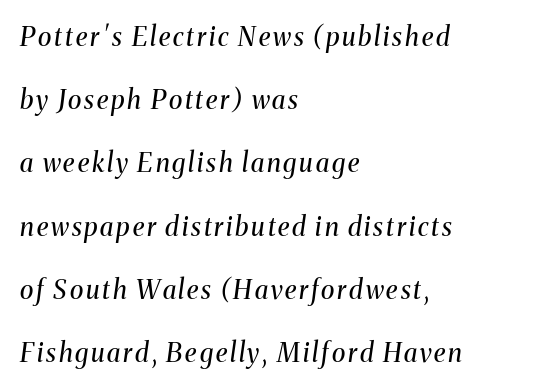
Students, observe: this is what heavily led, spacious text looks like. Is this a heavy cut? Hardly; it is regular or lighter. A bare baseline throughout the passage. Teacher's note: observe the even left margin — that is flush-left alignment. Does the lettering tilt? It does — this is italic.
